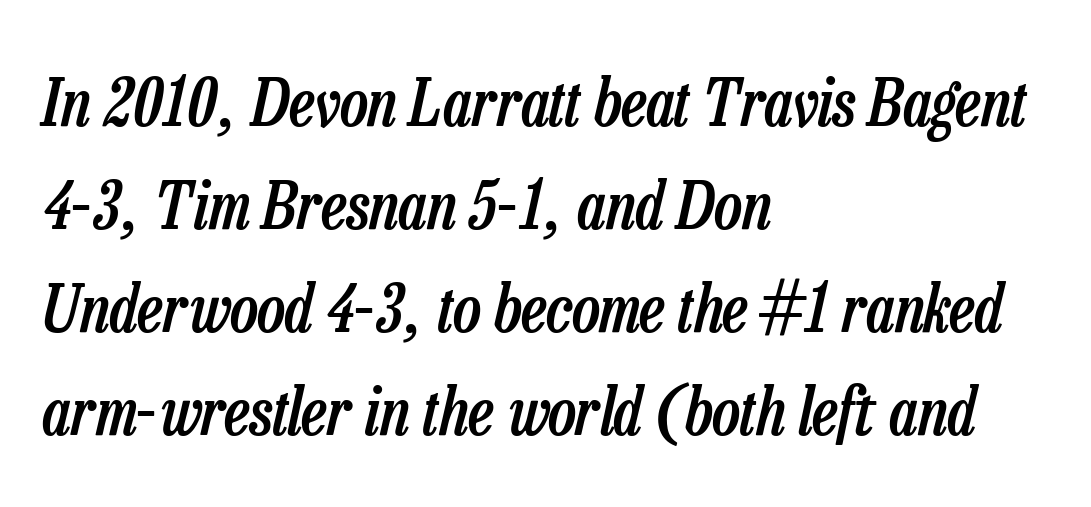
Q: Is the text bold? A: Semi-bold.
Q: Is the text italic (slanted)? A: Yes, it leans right by about 13 degrees.
Q: Is the text underlined? A: No.
Q: How is the paragraph aligned? A: Left-aligned.
Q: Is the spacing between letters normal or unusually wide? A: Normal.
Q: Is the spacing between lines tight, normal or loose? A: Normal.
Q: Width (condensed, normal, or wide)? A: Condensed.
Q: Stroke contrast? A: Low.
Q: x-height? A: Medium.
Q: Monospaced? A: No.
